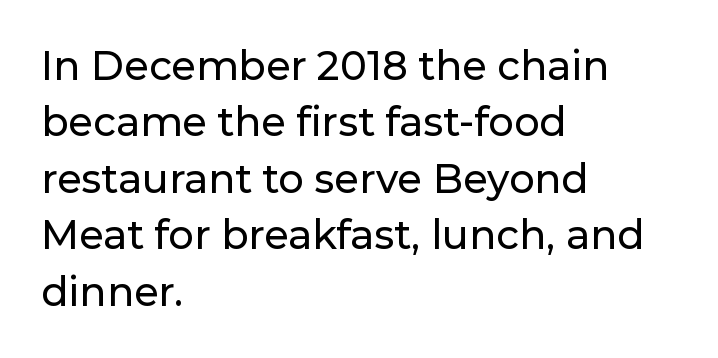
The zone under the glyphs is completely vacant. Baseline-to-baseline distance is the conventional proportion of letter height. A student would call this left alignment; a typographer would say flush left, rag right. Classification — sans serif. No italicization has been applied; the sample stays upright.
